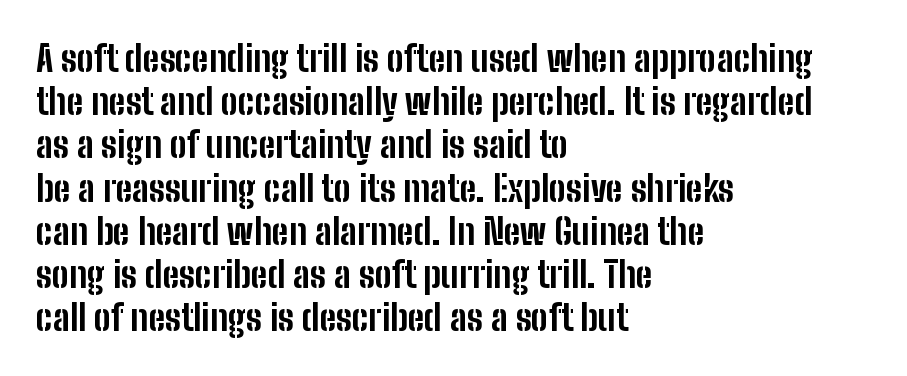
{"serif": "no", "italic": "no", "bold": "yes", "weight": "bold", "width": "condensed", "stroke_contrast": "low", "x_height": "medium", "monospaced": "no", "underline": "no", "align": "left", "line_spacing_ratio": 1.2, "letter_spacing": "normal", "letter_spacing_em": 0.0, "glyph_px": 36}
